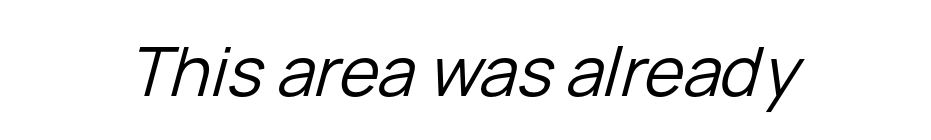
{"italic": "yes", "lean": "right", "slant_degrees": 15, "bold": "no", "weight": "regular", "width": "normal", "stroke_contrast": "low", "x_height": "medium", "monospaced": "no", "underline": "no", "letter_spacing": "normal", "letter_spacing_em": 0.0, "glyph_px": 68}
